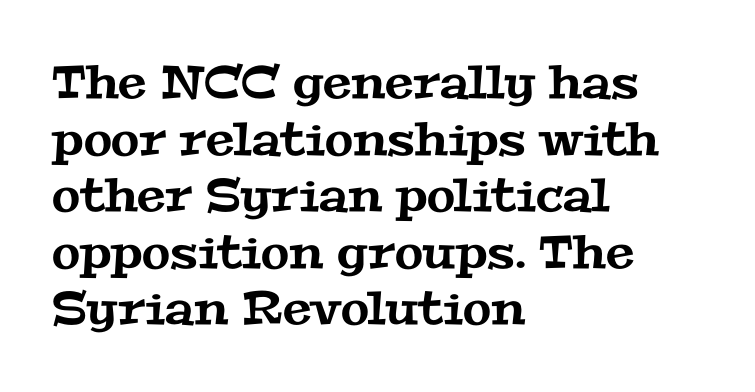
{"serif": "yes", "width": "wide", "stroke_contrast": "medium", "x_height": "medium", "monospaced": "no", "underline": "no", "align": "left", "line_spacing_ratio": 1.23, "letter_spacing": "normal", "letter_spacing_em": 0.0, "glyph_px": 46}
